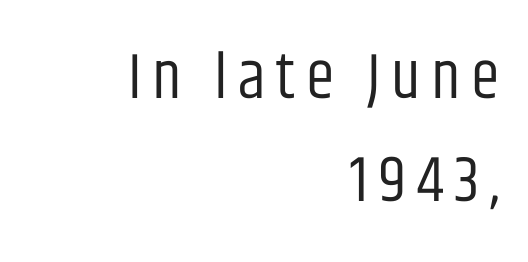
Q: Is the text bold? A: No.
Q: Is the text italic (slanted)? A: No, it is upright.
Q: Is the typeface a serif or a sans-serif typeface? A: Sans-serif.
Q: Is the text underlined? A: No.
Q: How is the paragraph aligned? A: Right-aligned.
Q: Is the spacing between lines tight, normal or loose? A: Normal.
Q: Width (condensed, normal, or wide)? A: Condensed.
Q: Stroke contrast? A: Low.
Q: x-height? A: Large.
Q: Monospaced? A: No.
